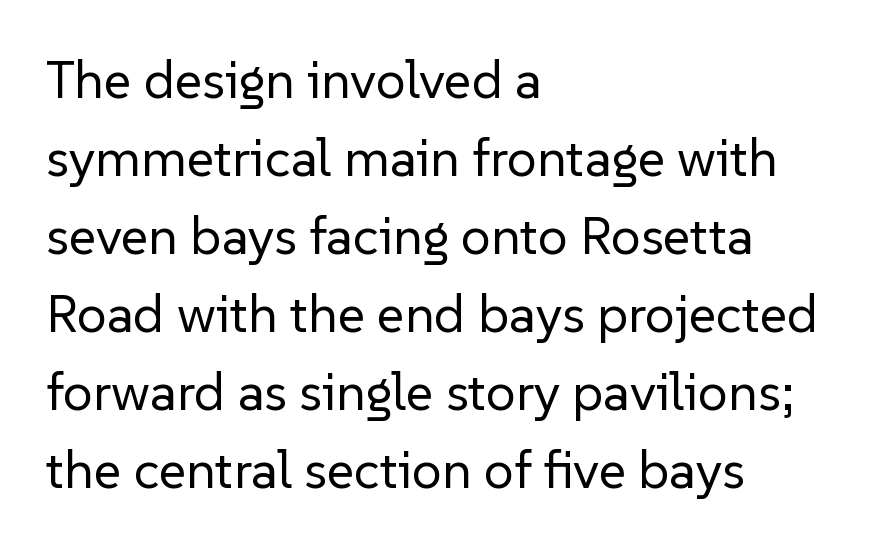
Q: Is the text bold? A: No.
Q: Is the text italic (slanted)? A: No, it is upright.
Q: Is the typeface a serif or a sans-serif typeface? A: Sans-serif.
Q: Is the text underlined? A: No.
Q: How is the paragraph aligned? A: Left-aligned.
Q: Is the spacing between letters normal or unusually wide? A: Normal.
Q: Is the spacing between lines tight, normal or loose? A: Normal.
Q: Width (condensed, normal, or wide)? A: Normal.
Q: Stroke contrast? A: Low.
Q: x-height? A: Medium.
Q: Monospaced? A: No.
